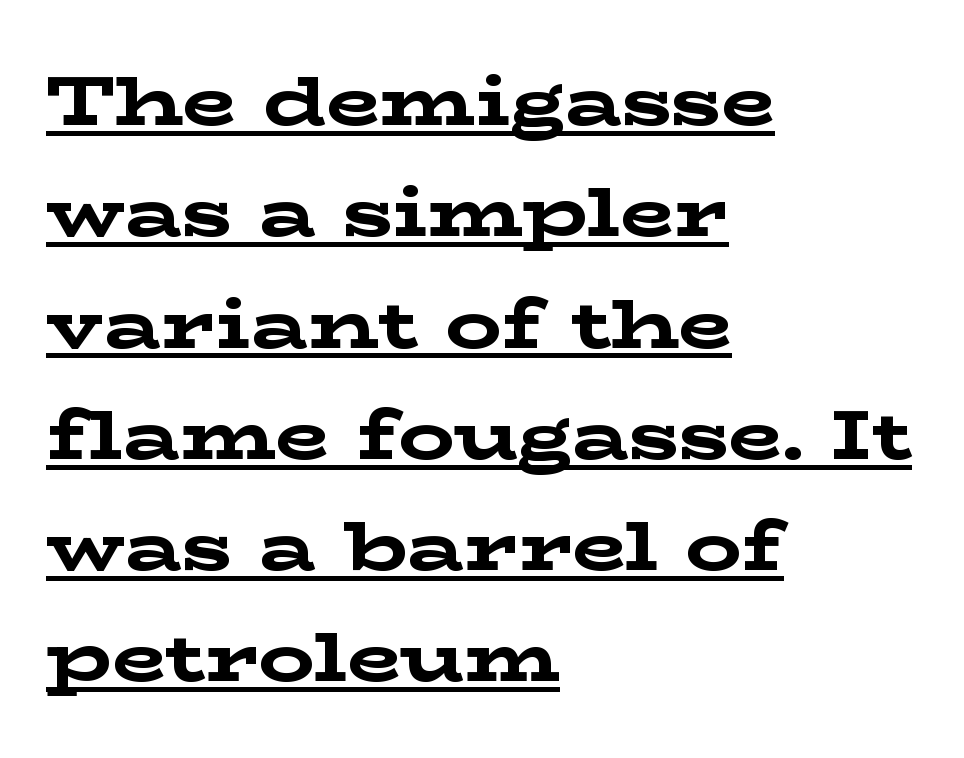
Does the type have serifs? Yes, each stem ends in a small foot. The paragraph has a hard left edge and a soft right edge. The letters stand upright; this is a roman face. Proportional: the letters do not fall into vertical columns. These lines keep a tight, regular rhythm from letter to letter.
